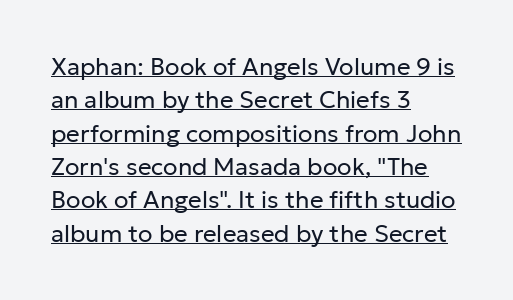
Emphasis is given by a line drawn under the lettering. The text block is weighted toward the left margin, trailing off unevenly rightward. These lines sit exactly where default settings would place them. This is roman type, the default non-slanted kind.
